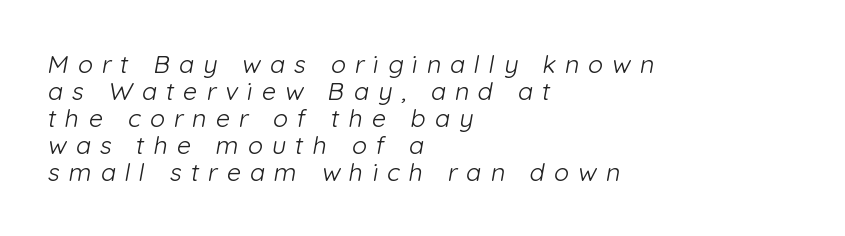
{"bold": "no", "underline": "no", "align": "left", "line_spacing": "tight", "line_spacing_ratio": 1.08, "letter_spacing": "wide", "letter_spacing_em": 0.36, "glyph_px": 25}
